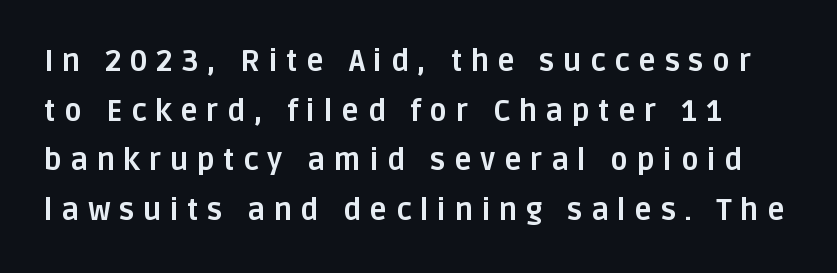
{"serif": "no", "italic": "no", "bold": "yes", "weight": "bold", "width": "normal", "stroke_contrast": "low", "x_height": "large", "monospaced": "no", "underline": "no", "line_spacing_ratio": 1.71, "letter_spacing": "wide", "letter_spacing_em": 0.3, "glyph_px": 29}
